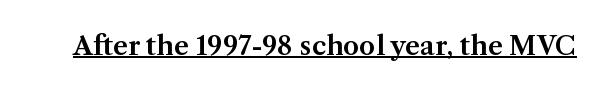
{"italic": "no", "underline": "yes", "letter_spacing": "normal", "letter_spacing_em": 0.0, "glyph_px": 26}
